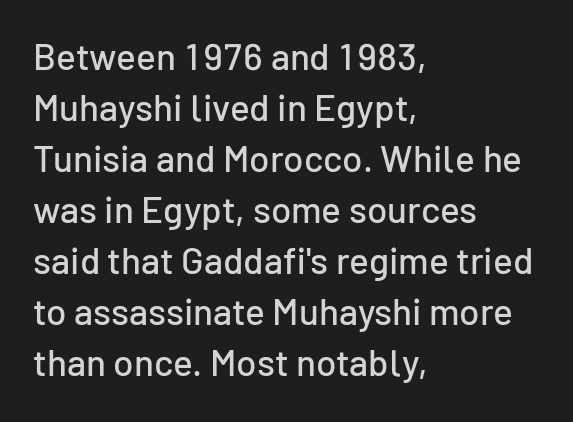
Q: Is the text italic (slanted)? A: No, it is upright.
Q: Is the typeface a serif or a sans-serif typeface? A: Sans-serif.
Q: Is the text underlined? A: No.
Q: How is the paragraph aligned? A: Left-aligned.
Q: Is the spacing between letters normal or unusually wide? A: Normal.
Q: Is the spacing between lines tight, normal or loose? A: Normal.
Q: Width (condensed, normal, or wide)? A: Normal.
Q: Stroke contrast? A: Low.
Q: x-height? A: Medium.
Q: Monospaced? A: No.
